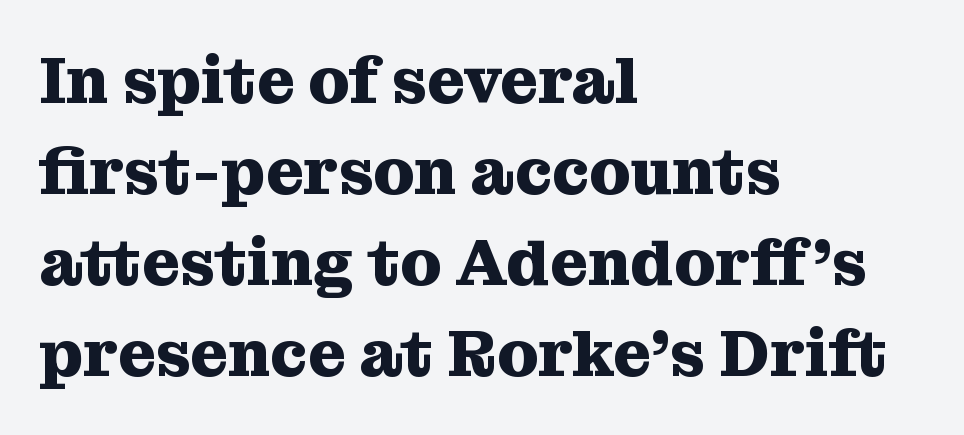
The image shows 65 px heavy serif type, upright; set left-aligned, normal line spacing (1.4x), normal letter spacing, not underlined; medium stroke contrast and a medium x-height.
